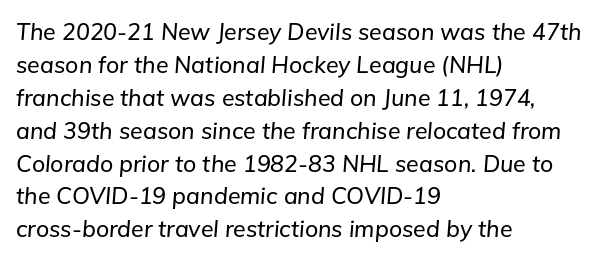
Q: Is the text italic (slanted)? A: Yes, it leans right by about 5 degrees.
Q: Is the text underlined? A: No.
Q: How is the paragraph aligned? A: Left-aligned.
Q: Is the spacing between letters normal or unusually wide? A: Normal.
Q: Is the spacing between lines tight, normal or loose? A: Normal.
